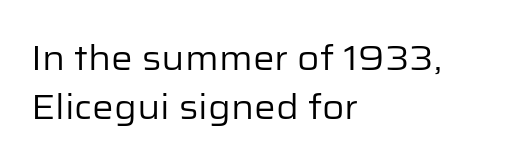
{"serif": "no", "italic": "no", "bold": "no", "weight": "regular", "width": "normal", "stroke_contrast": "low", "x_height": "medium", "monospaced": "no", "underline": "no", "align": "left", "line_spacing": "normal", "line_spacing_ratio": 1.44, "letter_spacing": "normal", "letter_spacing_em": 0.0, "glyph_px": 34}
